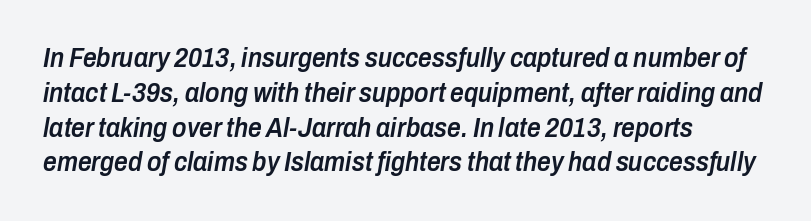
Q: Is the text bold? A: Semi-bold.
Q: Is the text italic (slanted)? A: Yes, it leans right by about 10 degrees.
Q: Is the text underlined? A: No.
Q: How is the paragraph aligned? A: Left-aligned.
Q: Is the spacing between letters normal or unusually wide? A: Normal.
Q: Is the spacing between lines tight, normal or loose? A: Normal.
